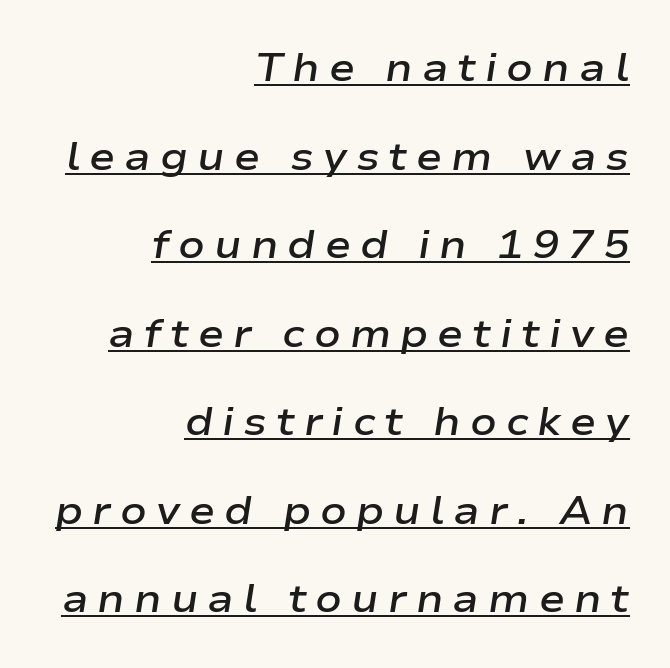
The image shows 39 px semibold, wide type, italic (leaning right); set right-aligned, loose line spacing (2.27x), unusually wide letter spacing (+0.23 em), underlined; low stroke contrast and a medium x-height.
